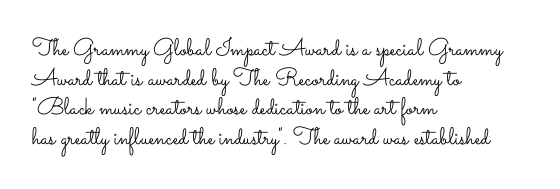
{"bold": "no", "underline": "no", "align": "left", "line_spacing_ratio": 1.23, "letter_spacing": "normal", "letter_spacing_em": 0.0, "glyph_px": 24}
